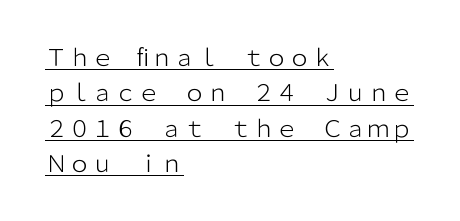
Q: Is the text bold? A: No.
Q: Is the text italic (slanted)? A: No, it is upright.
Q: Is the text underlined? A: Yes.
Q: How is the paragraph aligned? A: Left-aligned.
Q: Is the spacing between letters normal or unusually wide? A: Normal.
Q: Is the spacing between lines tight, normal or loose? A: Normal.
